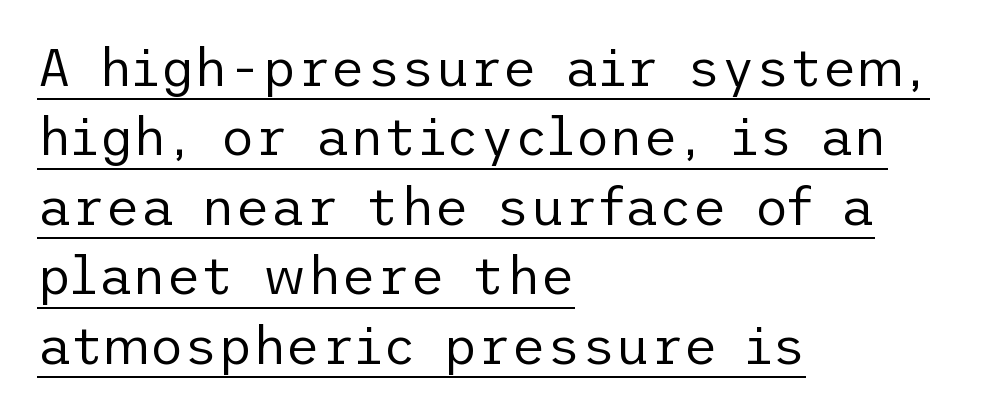
This rendering employs a face without finishing strokes, i.e., a sans-serif. Observe the ordinary spacing: letters are neighbours, not strangers. The lines are quadded left. The vertical gap from one line to the next is medium.
